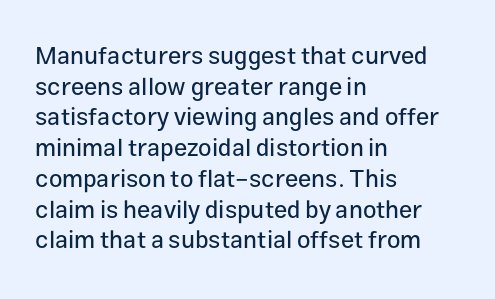
{"italic": "no", "underline": "no", "align": "left", "line_spacing": "normal", "line_spacing_ratio": 1.28, "letter_spacing": "normal", "letter_spacing_em": 0.0, "glyph_px": 24}
